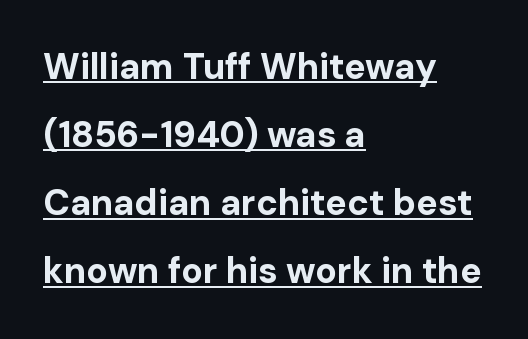
The image shows 36 px bold sans-serif type, upright; set left-aligned, line spacing 1.89x, normal letter spacing, underlined; low stroke contrast and a medium x-height.
